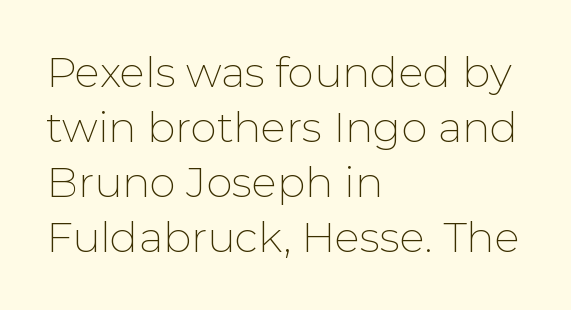
{"serif": "no", "italic": "no", "bold": "no", "weight": "thin", "width": "normal", "stroke_contrast": "low", "x_height": "medium", "monospaced": "no", "underline": "no", "align": "left", "line_spacing": "normal", "line_spacing_ratio": 1.31, "letter_spacing": "normal", "letter_spacing_em": 0.0, "glyph_px": 42}
